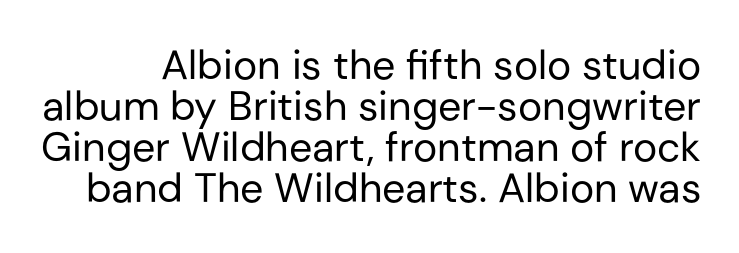
{"serif": "no", "italic": "no", "bold": "no", "weight": "regular", "width": "normal", "stroke_contrast": "low", "x_height": "medium", "monospaced": "no", "underline": "no", "line_spacing": "tight", "line_spacing_ratio": 1.0, "letter_spacing": "normal", "letter_spacing_em": 0.0, "glyph_px": 41}
